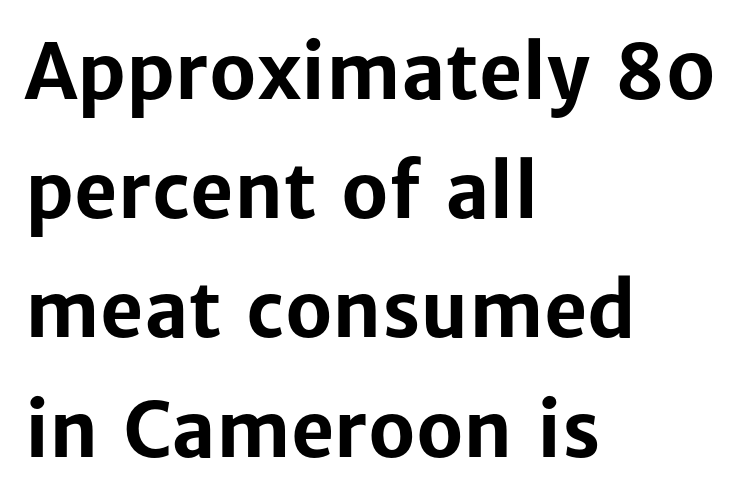
Regarding serifs, this sample does without them. Do the characters align in a grid? No, the font is proportional. The rendering uses a moderate line-height, typical for paragraphs. In terms of posture, this sample is upright.
